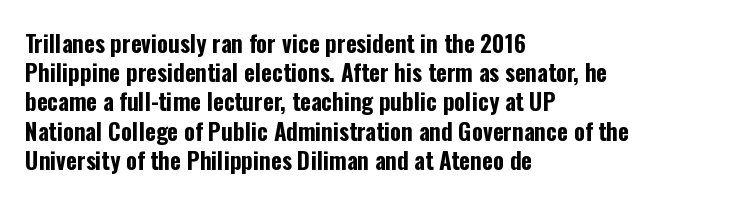
Is the block centered? No — it sits flush against the left margin. Strong, thick strokes mark this as bold type. Plain, unruled lines of type. Nothing unusual about the tracking: characters are spaced as the font intends. When letters stand straight like this, we call the style roman or upright. One glance says typical: line gaps are just what's usual.
